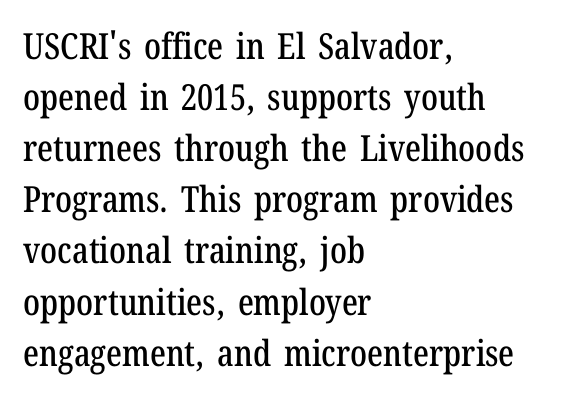
{"serif": "yes", "italic": "no", "width": "condensed", "stroke_contrast": "low", "x_height": "medium", "monospaced": "no", "underline": "no", "align": "left", "line_spacing": "normal", "line_spacing_ratio": 1.42, "letter_spacing": "normal", "letter_spacing_em": 0.0, "glyph_px": 36}
